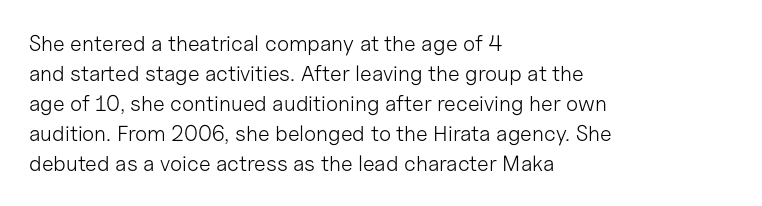
Reading down the column, the eye jumps a familiar distance to each next line. Left-aligned paragraph, ragged on the right. Check under the words: just untouched page. Nope, not italic — everything's standing straight.
